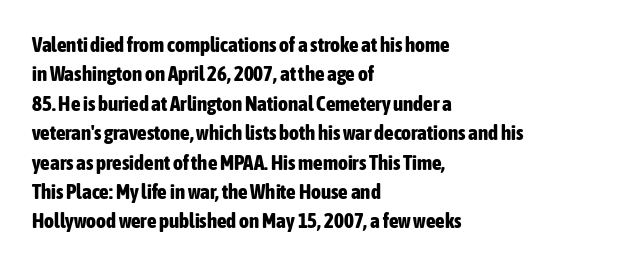
{"italic": "no", "bold": "yes", "underline": "no", "align": "left", "line_spacing": "normal", "line_spacing_ratio": 1.4, "letter_spacing": "normal", "letter_spacing_em": 0.0, "glyph_px": 21}
